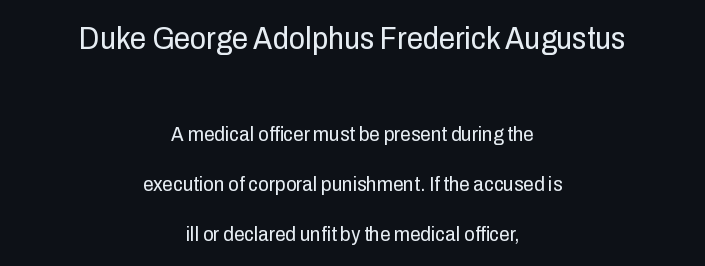
{"serif": "no", "italic": "no", "bold": "no", "weight": "regular", "width": "condensed", "stroke_contrast": "low", "x_height": "medium", "monospaced": "no", "underline": "no", "align": "center", "line_spacing": "loose", "line_spacing_ratio": 2.38, "letter_spacing": "normal", "letter_spacing_em": 0.0, "larger_block": "first", "size_ratio": 1.52, "glyph_px": 32}
